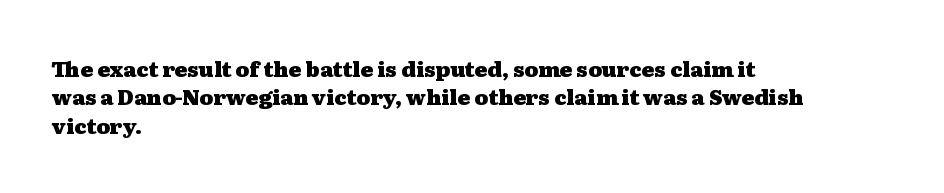
The image shows 21 px bold type, upright; set left-aligned, normal line spacing (1.35x), normal letter spacing, not underlined.
